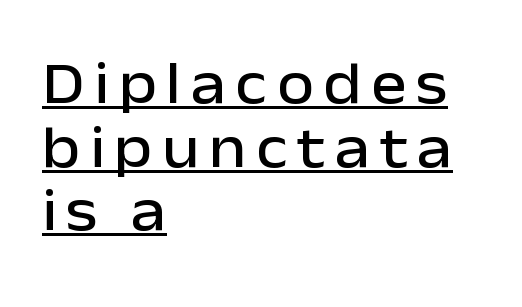
The paragraph has a hard left edge and a soft right edge. What's the leading like? Squeezed, with rows nearly overlapping. The text was rendered using a sans face with plain stroke endings. You could not count columns in this text — the font is proportionally spaced.
